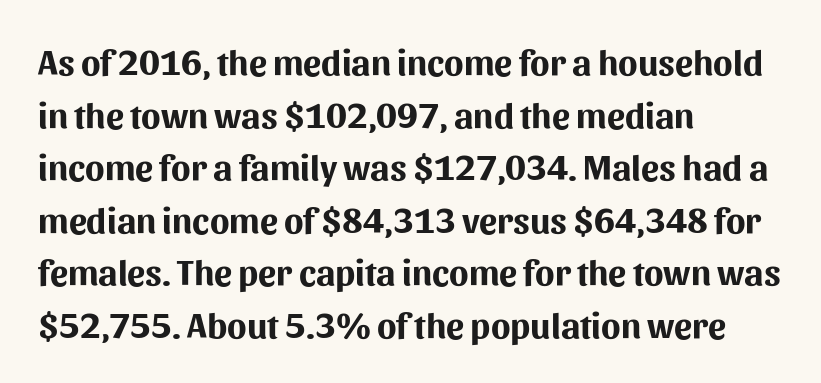
{"serif": "no", "italic": "no", "bold": "yes", "weight": "bold", "width": "normal", "stroke_contrast": "medium", "x_height": "medium", "monospaced": "no", "underline": "no", "align": "left", "line_spacing": "normal", "line_spacing_ratio": 1.46, "letter_spacing": "normal", "letter_spacing_em": 0.0, "glyph_px": 36}
